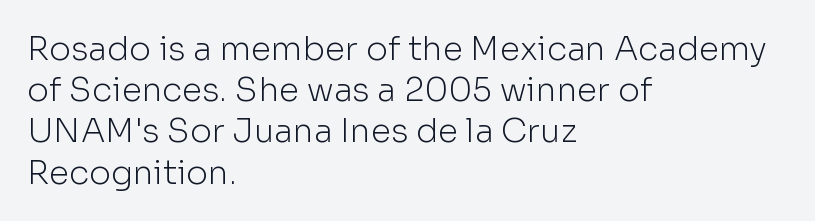
Q: Is the text bold? A: No.
Q: Is the text italic (slanted)? A: No, it is upright.
Q: Is the typeface a serif or a sans-serif typeface? A: Sans-serif.
Q: Is the text underlined? A: No.
Q: How is the paragraph aligned? A: Left-aligned.
Q: Is the spacing between letters normal or unusually wide? A: Normal.
Q: Is the spacing between lines tight, normal or loose? A: Normal.
Q: Width (condensed, normal, or wide)? A: Normal.
Q: Stroke contrast? A: Low.
Q: x-height? A: Medium.
Q: Monospaced? A: No.
